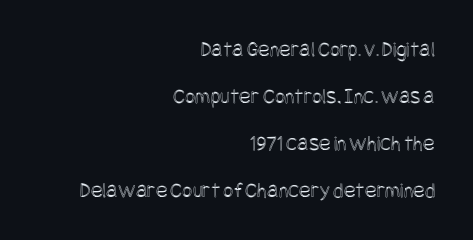
The image shows 22 px text type, upright; set right-aligned, loose line spacing (2.13x), normal letter spacing, not underlined.
